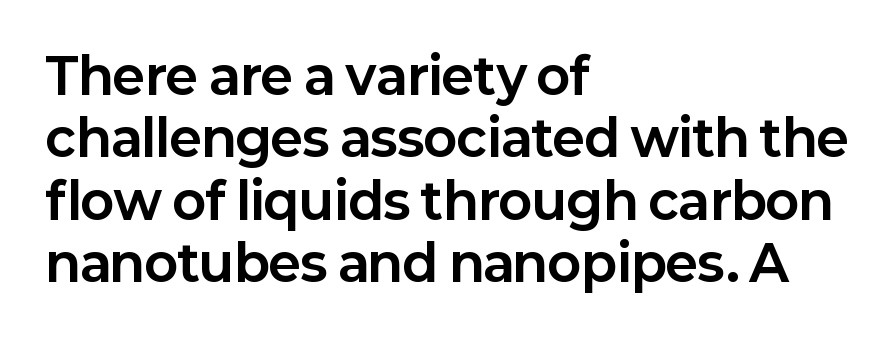
The image shows 50 px bold sans-serif type, upright; set left-aligned, normal line spacing (1.25x), normal letter spacing, not underlined; low stroke contrast and a medium x-height.
